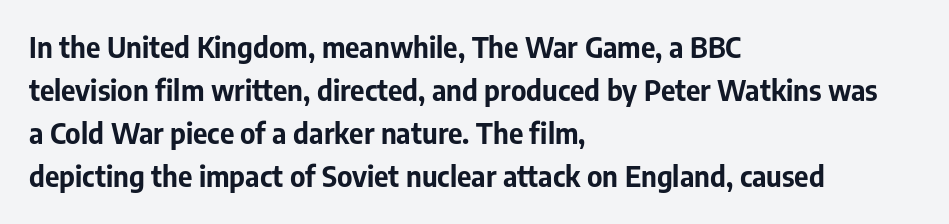
The image shows 28 px bold sans-serif type, upright; set left-aligned, normal line spacing (1.54x), normal letter spacing, not underlined; low stroke contrast and a medium x-height.
